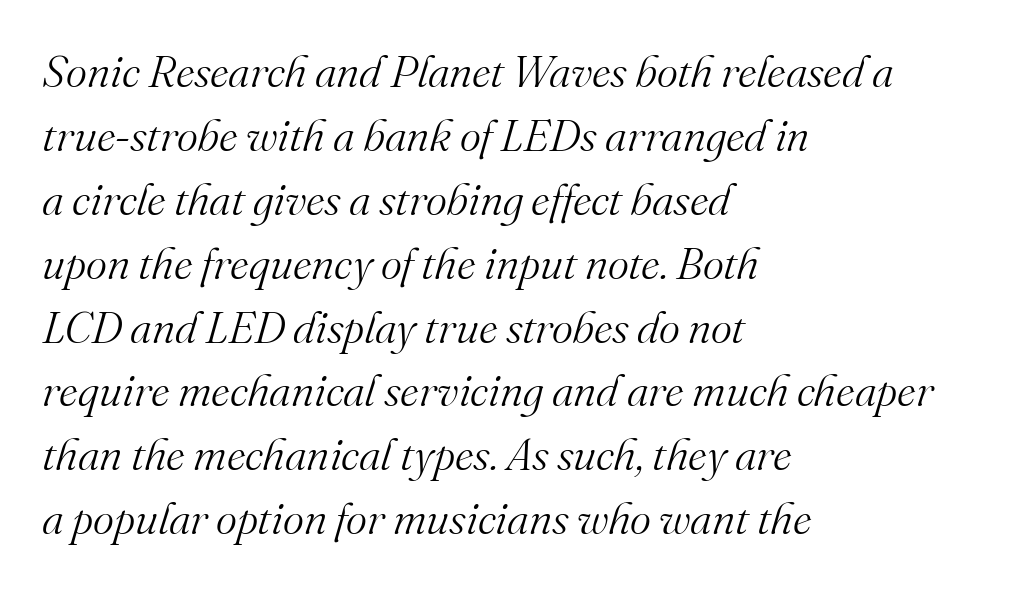
Note the varied advance widths — an 'i' is clearly narrower than an 'm'. The lines in this sample share a left origin and differ only in where they stop. What stands out about the letter spacing? Nothing — it is the standard amount. Leading matches the norm, producing a regular column. Bold? No — there's no thickening of the strokes.
